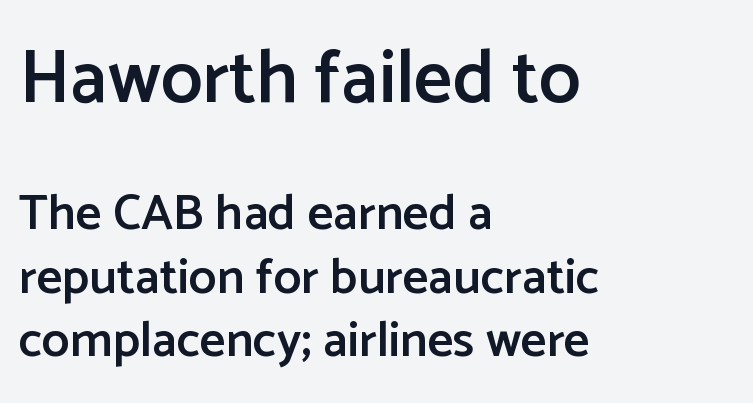
Inter-character spacing is left at the font's built-in metrics. Which margin do the lines hug? The left one — the right edge is uneven. A bare baseline throughout the passage. This sample uses a sans-serif face. Tall strokes in this sample are plumb rather than angled.
